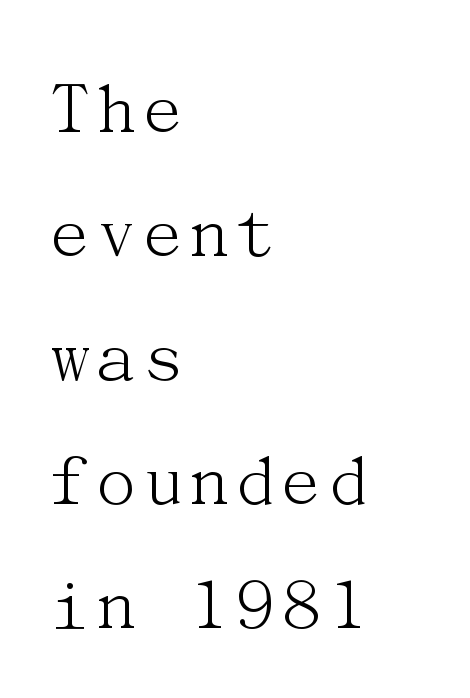
Honestly, the row spacing looks completely unremarkable. Tall strokes in this sample are plumb rather than angled. Regarding serifs, this sample has them. The weight tops out at a normal text grade. Nothing unusual about the tracking: characters are spaced as the font intends. The typesetter chose a ragged-right arrangement here.
